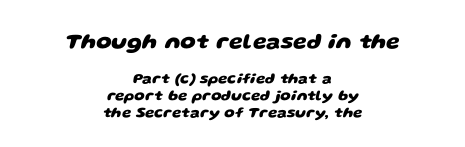
The image shows 22 px bold type; set centered, tight line spacing (1.13x), normal letter spacing, not underlined; the first (top) block is 1.47x larger.
